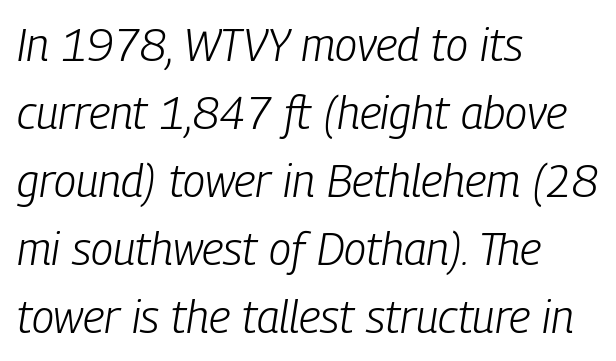
Q: Is the text bold? A: No.
Q: Is the text italic (slanted)? A: Yes, it leans right by about 9 degrees.
Q: Is the text underlined? A: No.
Q: How is the paragraph aligned? A: Left-aligned.
Q: Is the spacing between letters normal or unusually wide? A: Normal.
Q: Is the spacing between lines tight, normal or loose? A: Normal.
Q: Width (condensed, normal, or wide)? A: Condensed.
Q: Stroke contrast? A: Low.
Q: x-height? A: Medium.
Q: Monospaced? A: No.
